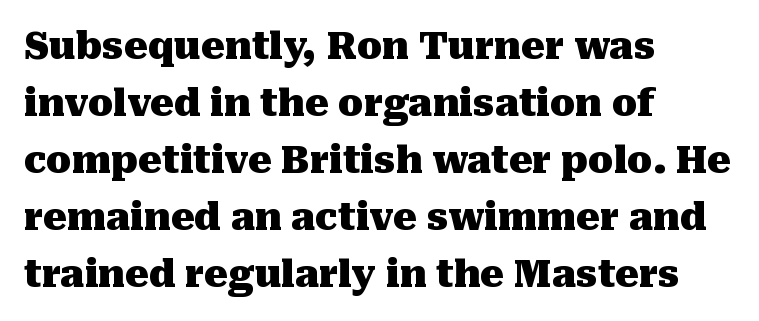
{"serif": "yes", "italic": "no", "bold": "yes", "weight": "heavy", "width": "normal", "stroke_contrast": "medium", "x_height": "medium", "monospaced": "no", "underline": "no", "align": "left", "line_spacing": "normal", "line_spacing_ratio": 1.54, "letter_spacing": "normal", "letter_spacing_em": 0.0, "glyph_px": 37}
